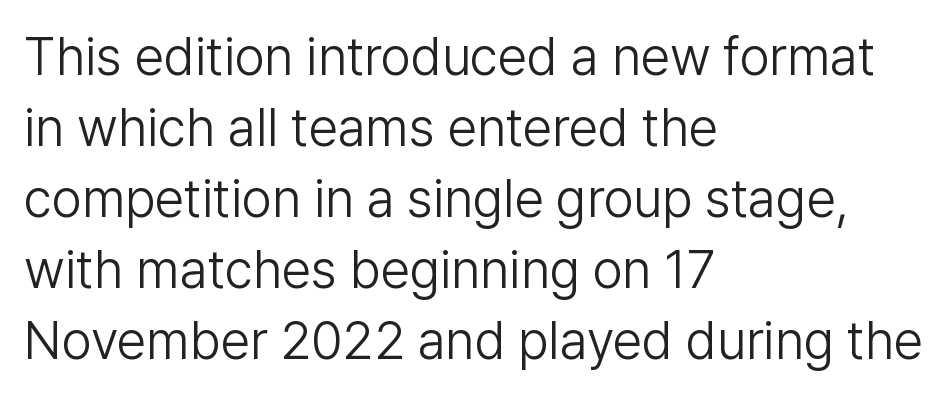
Q: Is the text bold? A: No.
Q: Is the text italic (slanted)? A: No, it is upright.
Q: Is the typeface a serif or a sans-serif typeface? A: Sans-serif.
Q: Is the text underlined? A: No.
Q: How is the paragraph aligned? A: Left-aligned.
Q: Is the spacing between letters normal or unusually wide? A: Normal.
Q: Is the spacing between lines tight, normal or loose? A: Normal.
Q: Width (condensed, normal, or wide)? A: Normal.
Q: Stroke contrast? A: Low.
Q: x-height? A: Medium.
Q: Monospaced? A: No.
